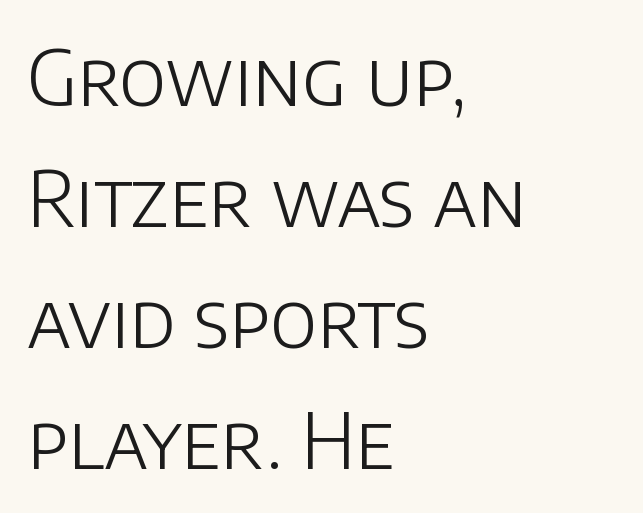
{"serif": "no", "italic": "no", "bold": "no", "weight": "light", "width": "normal", "stroke_contrast": "low", "x_height": "large", "monospaced": "no", "underline": "no", "align": "left", "line_spacing": "normal", "line_spacing_ratio": 1.59, "letter_spacing": "normal", "letter_spacing_em": 0.0, "glyph_px": 76}
